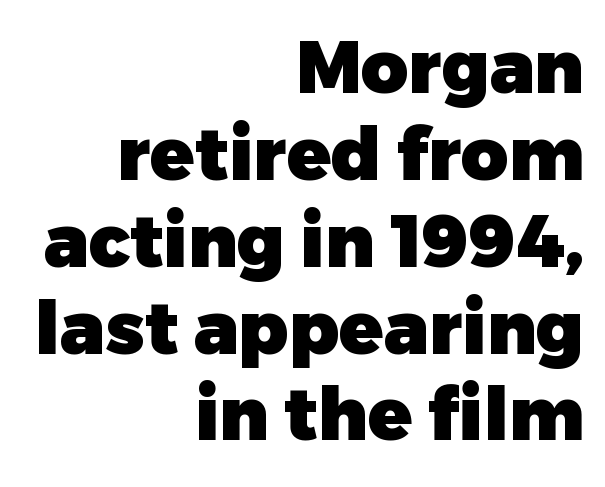
{"serif": "no", "italic": "no", "bold": "yes", "weight": "heavy", "width": "normal", "stroke_contrast": "low", "x_height": "medium", "monospaced": "no", "underline": "no", "align": "right", "line_spacing_ratio": 1.19, "letter_spacing": "normal", "letter_spacing_em": 0.0, "glyph_px": 73}
